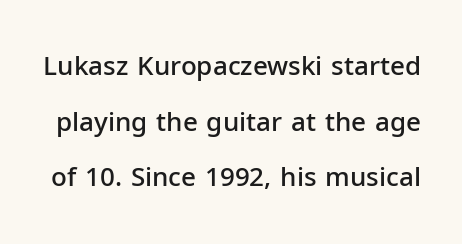
Q: Is the text bold? A: Semi-bold.
Q: Is the text italic (slanted)? A: No, it is upright.
Q: Is the text underlined? A: No.
Q: Is the spacing between letters normal or unusually wide? A: Normal.
Q: Is the spacing between lines tight, normal or loose? A: Loose.
